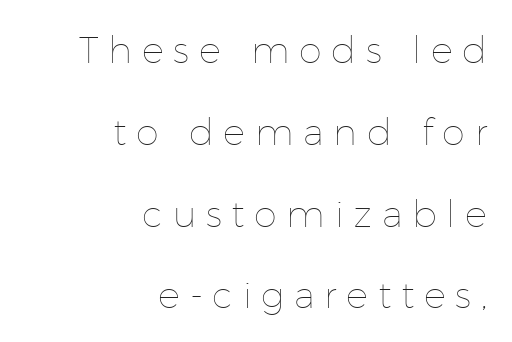
{"italic": "no", "bold": "no", "weight": "thin", "width": "normal", "stroke_contrast": "low", "x_height": "medium", "monospaced": "no", "underline": "no", "align": "right", "line_spacing": "loose", "line_spacing_ratio": 2.21, "letter_spacing": "wide", "letter_spacing_em": 0.26, "glyph_px": 37}
